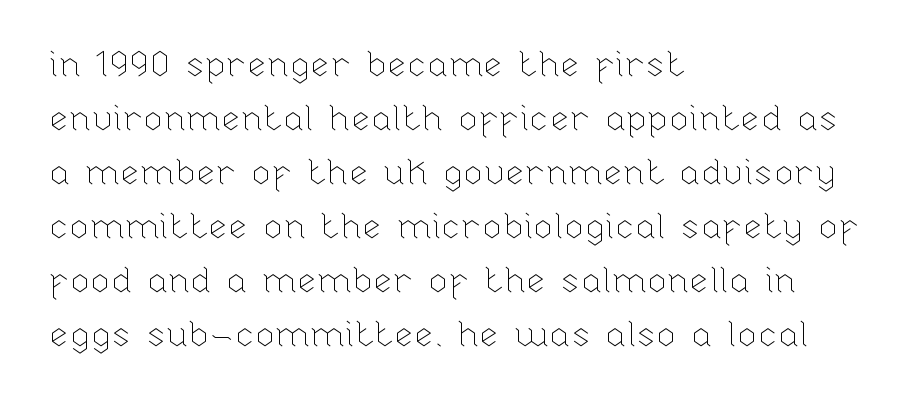
Ascenders rise straight up at ninety degrees. The paragraph has a hard left edge and a soft right edge. Honestly, the letter spacing is just normal — you wouldn't notice it. Character widths vary here, with narrow letters taking less room than wide ones. The strokes carry an ordinary text weight at most. Line spacing here is normal.
